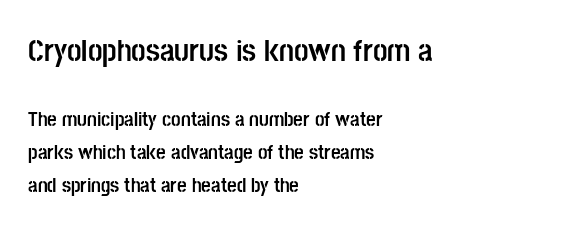
Q: Is the text bold? A: Yes.
Q: Is the text italic (slanted)? A: No, it is upright.
Q: Is the typeface a serif or a sans-serif typeface? A: Sans-serif.
Q: Is the text underlined? A: No.
Q: How is the paragraph aligned? A: Left-aligned.
Q: Is the spacing between letters normal or unusually wide? A: Normal.
Q: Is the spacing between lines tight, normal or loose? A: Normal.
Q: Which block of text is set in a larger size, the first (top) or the second (bottom)? A: The first (top) one.
Q: Width (condensed, normal, or wide)? A: Condensed.
Q: Stroke contrast? A: Low.
Q: x-height? A: Large.
Q: Monospaced? A: No.
